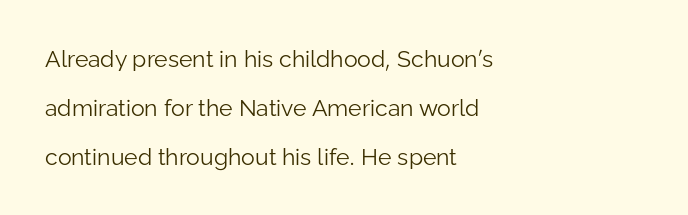
The image shows 23 px text type, upright; set left-aligned, loose line spacing (2.13x), normal letter spacing, not underlined.
